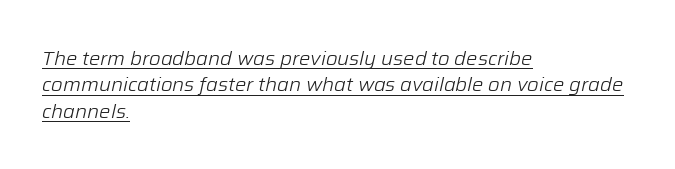
Q: Is the text bold? A: No.
Q: Is the text italic (slanted)? A: Yes, it leans right by about 12 degrees.
Q: Is the text underlined? A: Yes.
Q: How is the paragraph aligned? A: Left-aligned.
Q: Is the spacing between letters normal or unusually wide? A: Normal.
Q: Is the spacing between lines tight, normal or loose? A: Normal.
